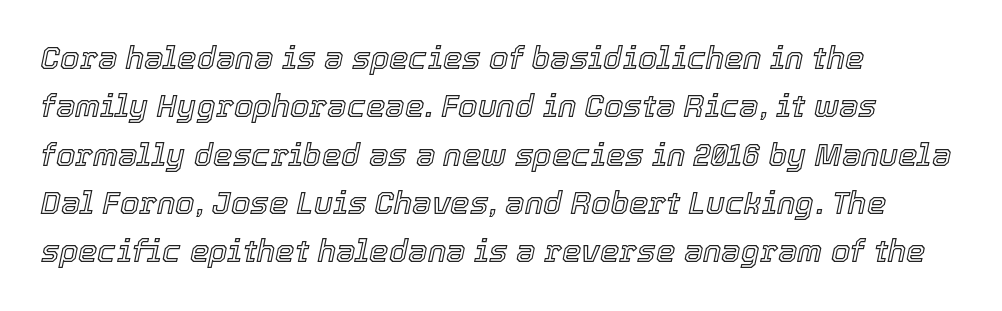
The image shows 31 px text type, italic (leaning right); set left-aligned, normal line spacing (1.56x), normal letter spacing, not underlined; a medium x-height.
